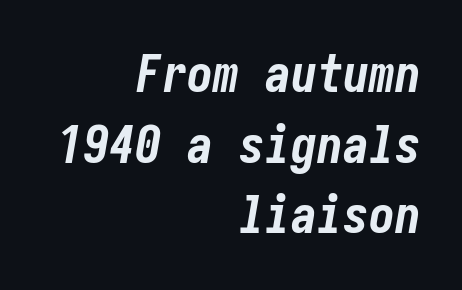
The image shows 52 px bold, condensed type, italic (leaning right); set right-aligned, normal line spacing (1.36x), normal letter spacing, not underlined; low stroke contrast and a medium x-height.
